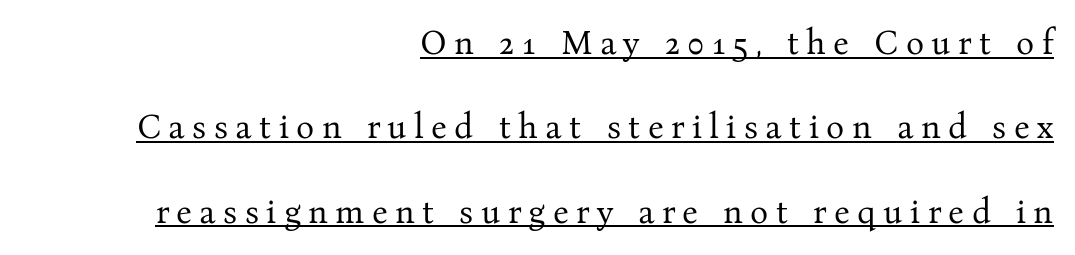
Q: Is the text bold? A: No.
Q: Is the text italic (slanted)? A: No, it is upright.
Q: Is the typeface a serif or a sans-serif typeface? A: Serif.
Q: Is the text underlined? A: Yes.
Q: How is the paragraph aligned? A: Right-aligned.
Q: Is the spacing between letters normal or unusually wide? A: Unusually wide.
Q: Is the spacing between lines tight, normal or loose? A: Loose.
Q: Width (condensed, normal, or wide)? A: Normal.
Q: Stroke contrast? A: Medium.
Q: x-height? A: Medium.
Q: Monospaced? A: No.
